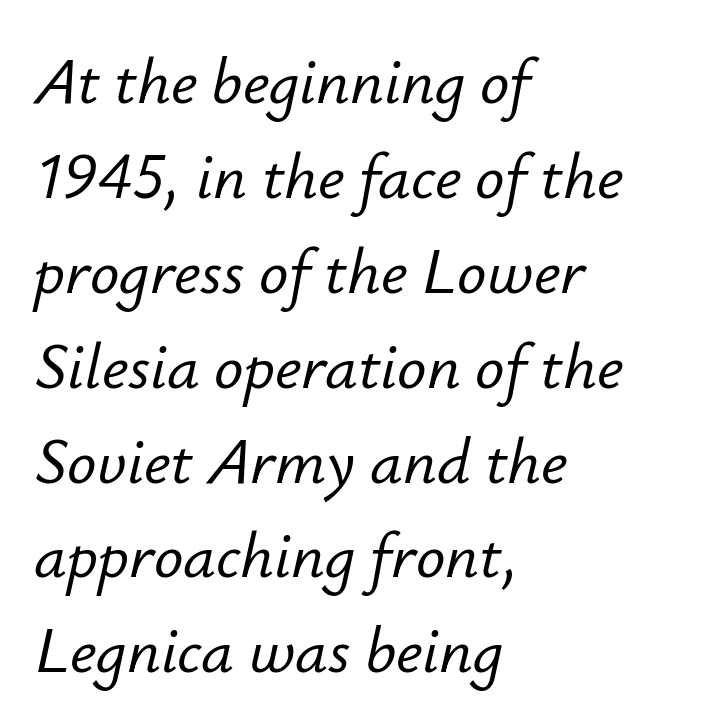
Which margin do the lines hug? The left one — the right edge is uneven. The baseline area is clear. Each word holds together tightly as a unit, with standard inter-letter gaps. Is there much room between lines? A standard amount, neither cramped nor airy. The face used here is proportionally spaced, like ordinary book or web type. Designer's note — italics engaged.
